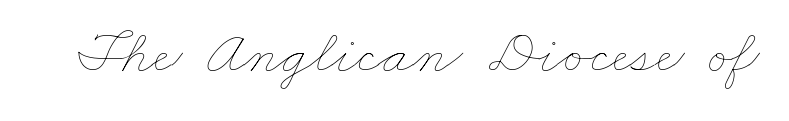
The image shows 62 px thin, wide type; set normal letter spacing, not underlined; low stroke contrast and a small x-height.
